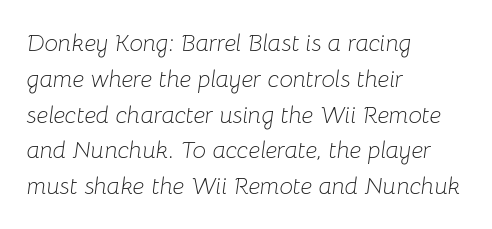
{"italic": "yes", "lean": "right", "slant_degrees": 8, "bold": "no", "underline": "no", "align": "left", "line_spacing": "normal", "line_spacing_ratio": 1.49, "letter_spacing": "normal", "letter_spacing_em": 0.0, "glyph_px": 24}
